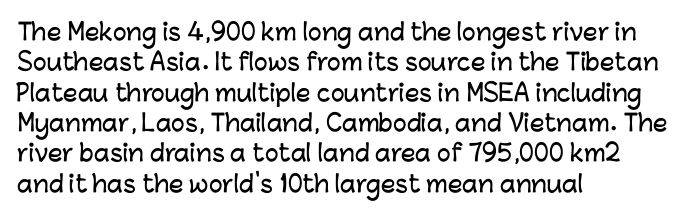
Q: Is the text italic (slanted)? A: No, it is upright.
Q: Is the text underlined? A: No.
Q: How is the paragraph aligned? A: Left-aligned.
Q: Is the spacing between letters normal or unusually wide? A: Normal.
Q: Is the spacing between lines tight, normal or loose? A: Normal.
